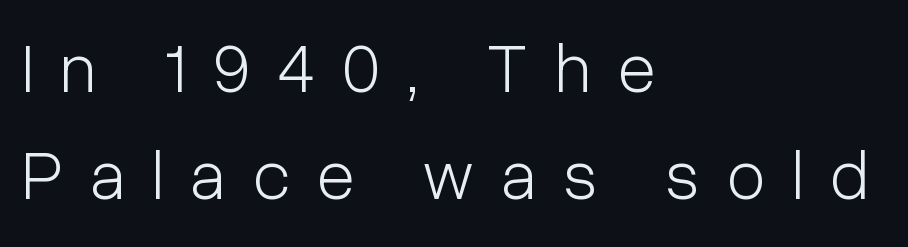
The strokes carry an ordinary text weight at most. Looks like regular typesetting: each glyph gets only the width it needs. Visually the block forms a straight wall on the left and a jagged coastline on the right. A typesetter would call this leading conventional body-copy spacing. Just letters on the line, the space beneath them empty. This is the regular roman posture of the typeface.
